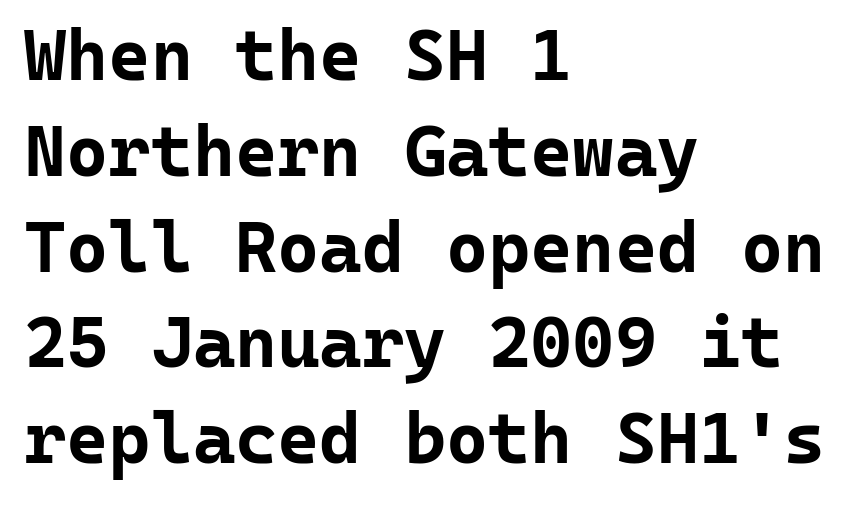
{"serif": "no", "italic": "no", "bold": "yes", "weight": "bold", "width": "normal", "stroke_contrast": "low", "x_height": "medium", "monospaced": "yes", "underline": "no", "align": "left", "line_spacing": "normal", "line_spacing_ratio": 1.33, "letter_spacing": "normal", "letter_spacing_em": 0.0, "glyph_px": 72}
